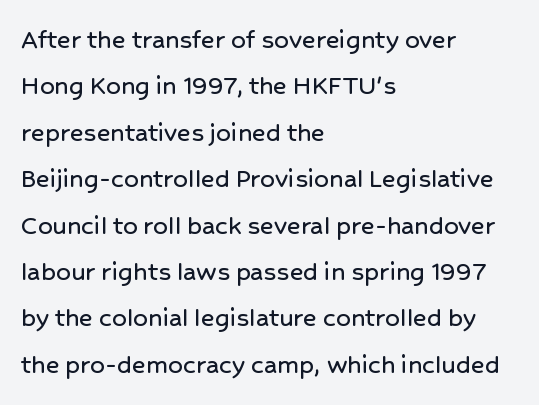
The passage shown is typed in a proportional face where columns would drift. Type style note: lacks serifs. Only glyphs here, with clear space below each row. A normal amount of white space separates one row of letters from the next.
